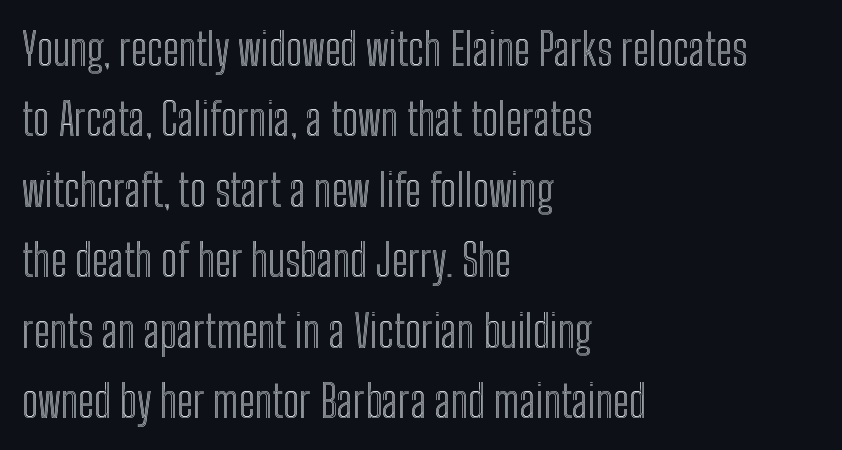
Check under the words: just untouched page. Posture: vertical. Each word holds together tightly as a unit, with standard inter-letter gaps. The leading is moderate, giving the passage an even texture.
